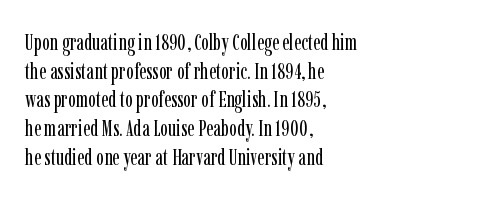
{"italic": "no", "bold": "no", "underline": "no", "align": "left", "line_spacing": "normal", "line_spacing_ratio": 1.25, "letter_spacing": "normal", "letter_spacing_em": 0.0, "glyph_px": 23}
